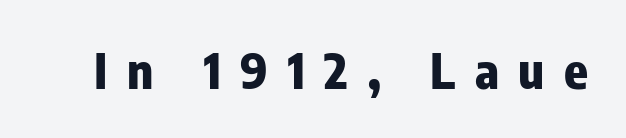
The image shows 49 px heavy, condensed sans-serif type, upright; set unusually wide letter spacing (+0.4 em), not underlined; low stroke contrast and a medium x-height.
